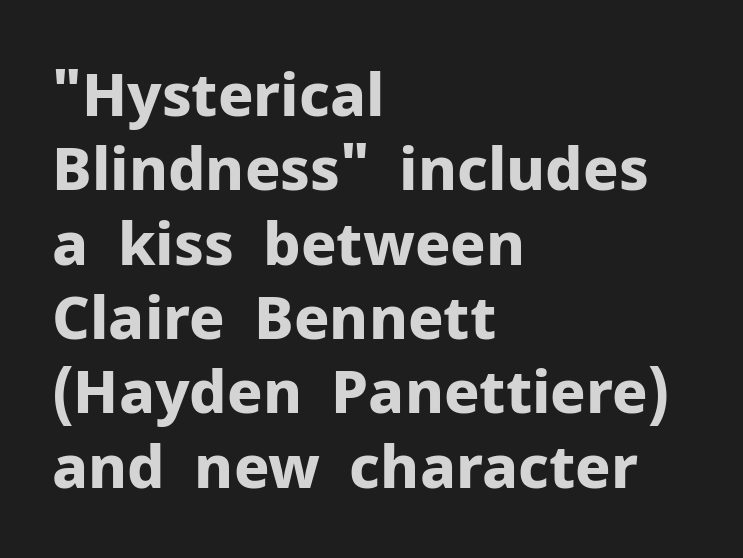
Q: Is the text bold? A: Yes.
Q: Is the text italic (slanted)? A: No, it is upright.
Q: Is the typeface a serif or a sans-serif typeface? A: Sans-serif.
Q: Is the text underlined? A: No.
Q: How is the paragraph aligned? A: Left-aligned.
Q: Is the spacing between letters normal or unusually wide? A: Normal.
Q: Is the spacing between lines tight, normal or loose? A: Normal.
Q: Width (condensed, normal, or wide)? A: Normal.
Q: Stroke contrast? A: Low.
Q: x-height? A: Medium.
Q: Monospaced? A: No.
